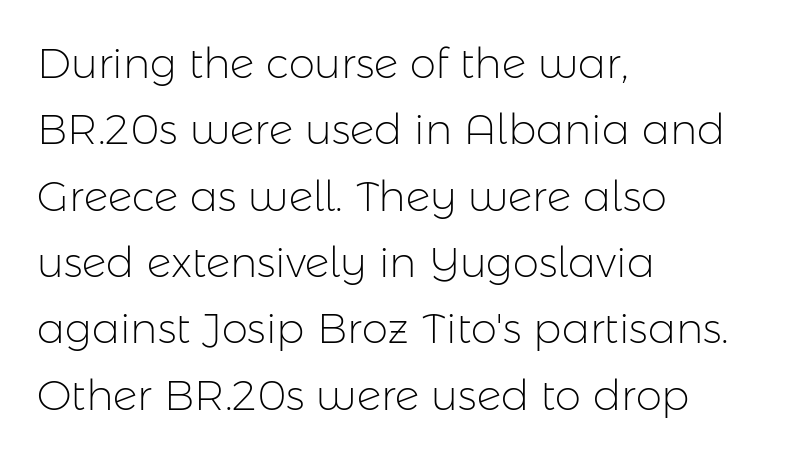
The image shows 42 px light sans-serif type, upright; set left-aligned, normal line spacing (1.58x), normal letter spacing, not underlined; low stroke contrast and a medium x-height.
